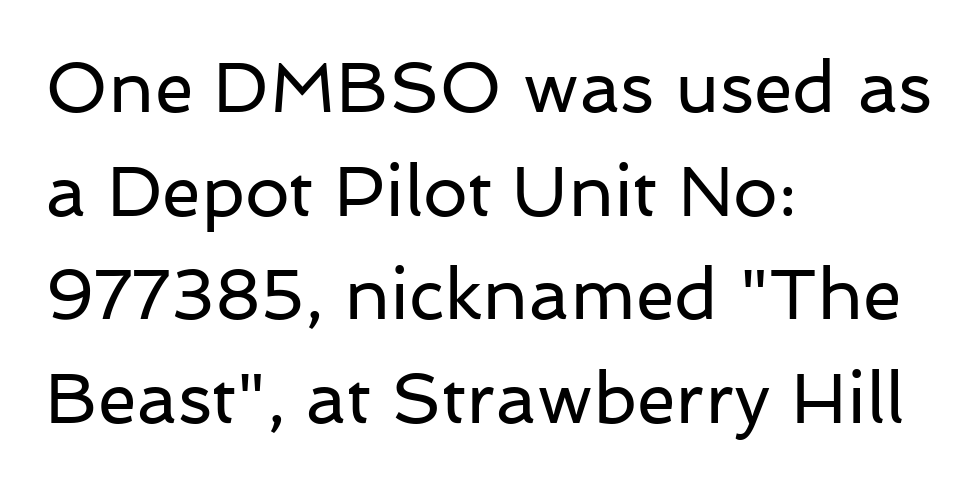
Q: Is the text bold? A: No.
Q: Is the text italic (slanted)? A: No, it is upright.
Q: Is the typeface a serif or a sans-serif typeface? A: Sans-serif.
Q: Is the text underlined? A: No.
Q: How is the paragraph aligned? A: Left-aligned.
Q: Is the spacing between letters normal or unusually wide? A: Normal.
Q: Is the spacing between lines tight, normal or loose? A: Normal.
Q: Width (condensed, normal, or wide)? A: Normal.
Q: Stroke contrast? A: Low.
Q: x-height? A: Medium.
Q: Monospaced? A: No.
